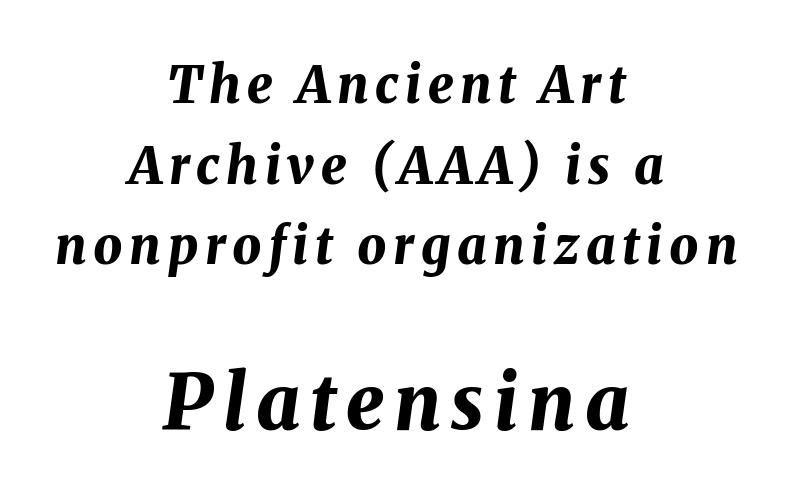
The strip under each line holds only bare page. Is the type bold? Yes — the strokes are clearly thick and heavy. Bigger letters appear in the bottom chunk; the top chunk is reduced. Alignment: centered.
